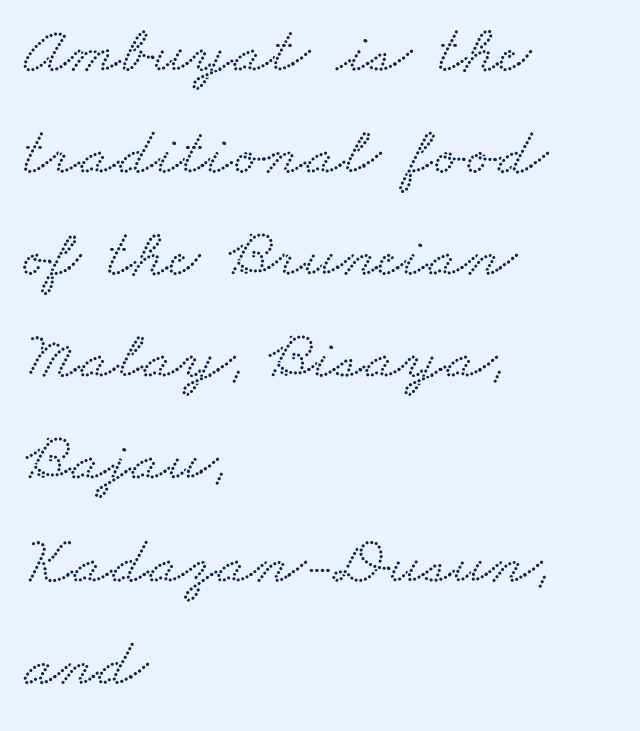
The image shows 69 px wide serif type; set left-aligned, normal line spacing (1.48x), normal letter spacing, not underlined; low stroke contrast and a small x-height.
